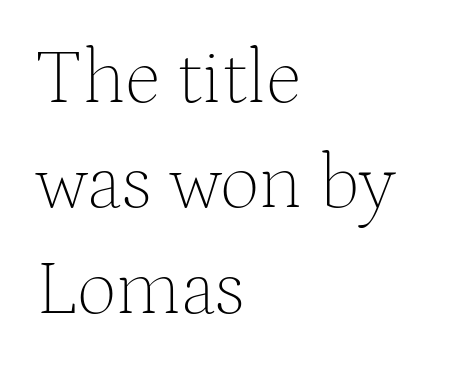
The image shows 78 px thin serif type, upright; set left-aligned, normal line spacing (1.35x), normal letter spacing, not underlined; medium stroke contrast and a medium x-height.
